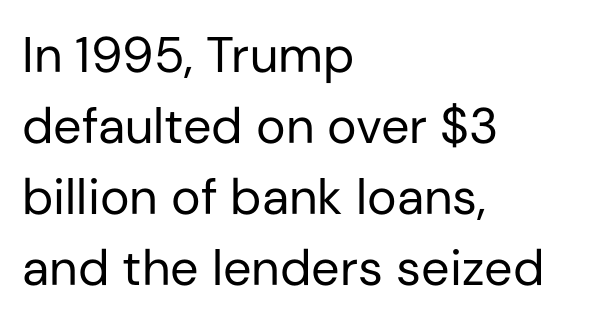
{"serif": "no", "italic": "no", "bold": "no", "weight": "regular", "width": "normal", "stroke_contrast": "low", "x_height": "medium", "monospaced": "no", "underline": "no", "align": "left", "line_spacing": "normal", "line_spacing_ratio": 1.42, "letter_spacing": "normal", "letter_spacing_em": 0.0, "glyph_px": 50}
